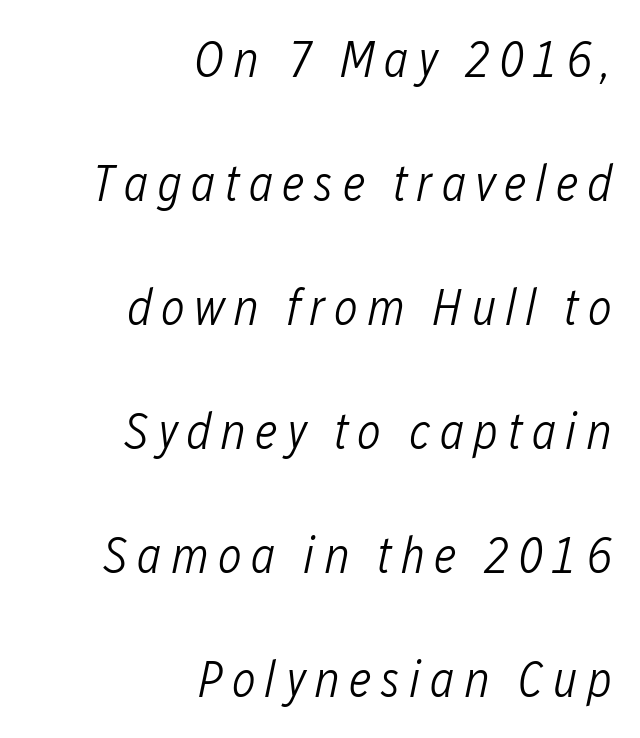
The image shows 51 px light, condensed type, italic (leaning right); set right-aligned, loose line spacing (2.43x), not underlined; low stroke contrast and a medium x-height.
